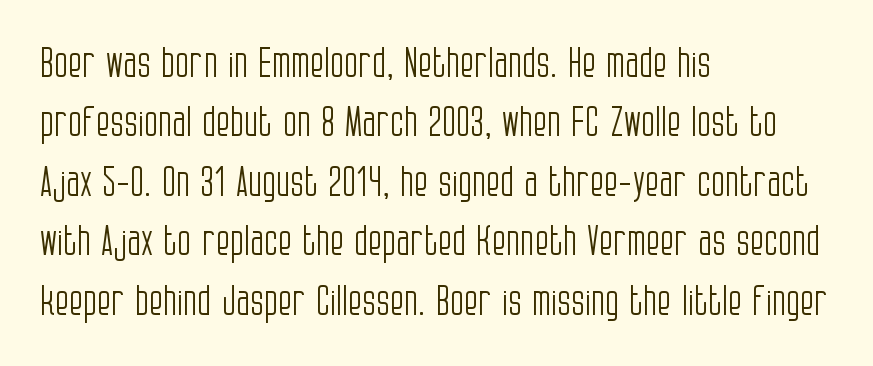
Q: Is the text bold? A: No.
Q: Is the text italic (slanted)? A: No, it is upright.
Q: Is the typeface a serif or a sans-serif typeface? A: Sans-serif.
Q: Is the text underlined? A: No.
Q: How is the paragraph aligned? A: Left-aligned.
Q: Is the spacing between letters normal or unusually wide? A: Normal.
Q: Is the spacing between lines tight, normal or loose? A: Normal.
Q: Width (condensed, normal, or wide)? A: Condensed.
Q: Stroke contrast? A: Low.
Q: x-height? A: Large.
Q: Monospaced? A: No.
